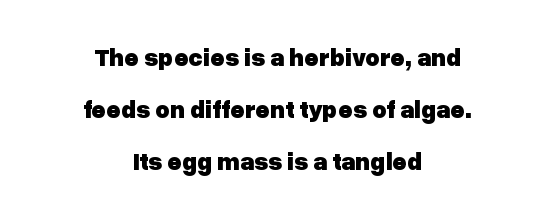
{"italic": "no", "bold": "yes", "underline": "no", "align": "center", "line_spacing": "loose", "line_spacing_ratio": 2.08, "letter_spacing": "normal", "letter_spacing_em": 0.0, "glyph_px": 25}
